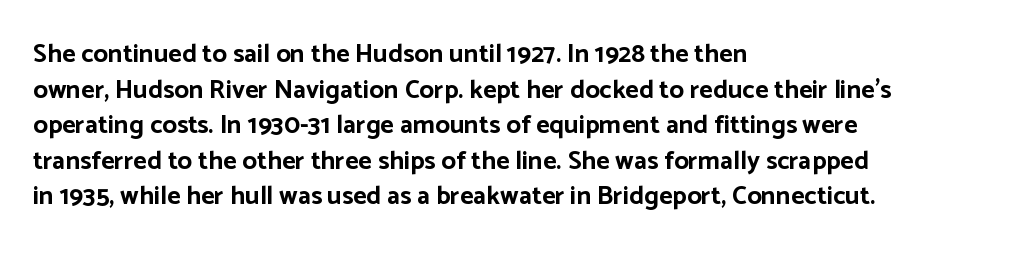
Q: Is the text bold? A: Yes.
Q: Is the text italic (slanted)? A: No, it is upright.
Q: Is the text underlined? A: No.
Q: How is the paragraph aligned? A: Left-aligned.
Q: Is the spacing between letters normal or unusually wide? A: Normal.
Q: Is the spacing between lines tight, normal or loose? A: Normal.
